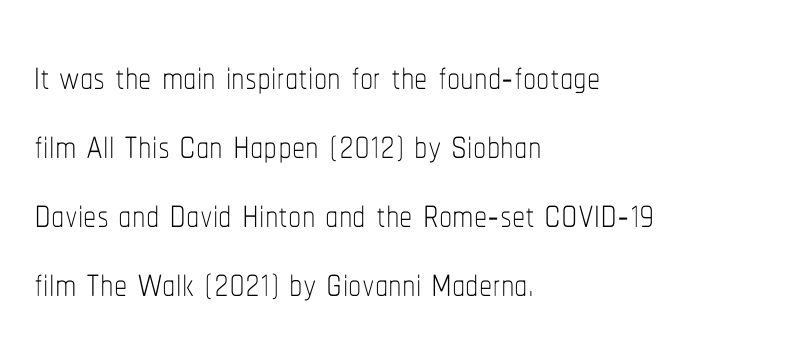
{"italic": "no", "bold": "no", "weight": "thin", "width": "condensed", "stroke_contrast": "low", "x_height": "medium", "monospaced": "no", "underline": "no", "align": "left", "line_spacing": "normal", "line_spacing_ratio": 1.3, "letter_spacing": "normal", "letter_spacing_em": 0.0, "glyph_px": 53}
